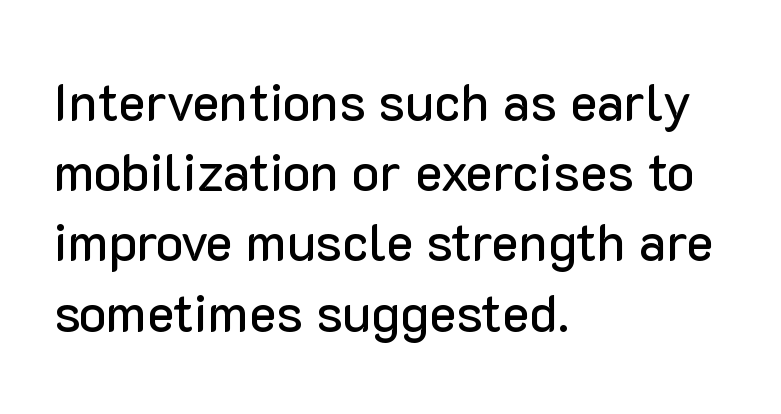
Q: Is the text italic (slanted)? A: No, it is upright.
Q: Is the typeface a serif or a sans-serif typeface? A: Sans-serif.
Q: Is the text underlined? A: No.
Q: How is the paragraph aligned? A: Left-aligned.
Q: Is the spacing between letters normal or unusually wide? A: Normal.
Q: Is the spacing between lines tight, normal or loose? A: Normal.
Q: Width (condensed, normal, or wide)? A: Normal.
Q: Stroke contrast? A: Low.
Q: x-height? A: Medium.
Q: Monospaced? A: No.
